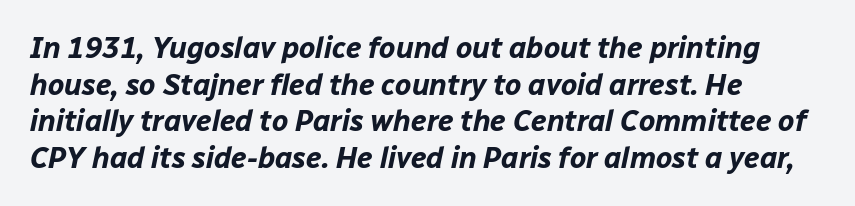
Q: Is the text bold? A: Yes.
Q: Is the text italic (slanted)? A: Yes, it leans right by about 12 degrees.
Q: Is the text underlined? A: No.
Q: How is the paragraph aligned? A: Left-aligned.
Q: Is the spacing between letters normal or unusually wide? A: Normal.
Q: Is the spacing between lines tight, normal or loose? A: Normal.
Q: Width (condensed, normal, or wide)? A: Normal.
Q: Stroke contrast? A: Low.
Q: x-height? A: Medium.
Q: Monospaced? A: No.
